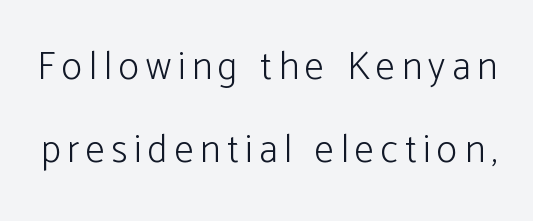
Q: Is the text bold? A: No.
Q: Is the text italic (slanted)? A: No, it is upright.
Q: Is the typeface a serif or a sans-serif typeface? A: Sans-serif.
Q: Is the text underlined? A: No.
Q: Is the spacing between lines tight, normal or loose? A: Loose.
Q: Width (condensed, normal, or wide)? A: Normal.
Q: Stroke contrast? A: Low.
Q: x-height? A: Medium.
Q: Monospaced? A: No.
